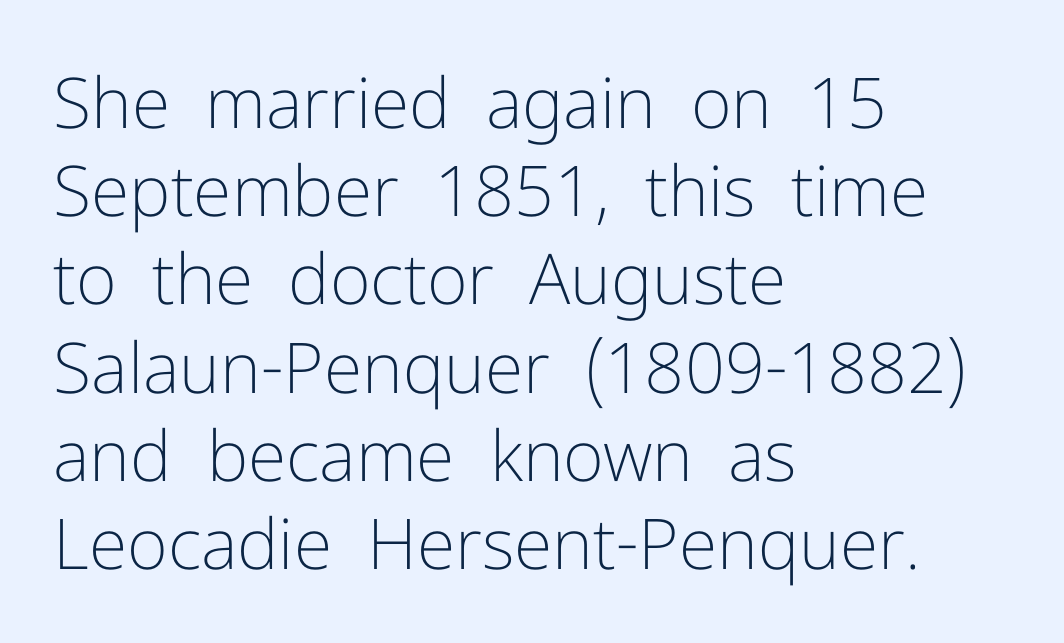
The passage shown is typeset with a sans-serif family. These lines are rendered in a variable-pitch font. Check under the words: just untouched page. These lines keep a tight, regular rhythm from letter to letter. Successive baselines arrive at the customary interval. This is not heavy type; no bold has been used.
